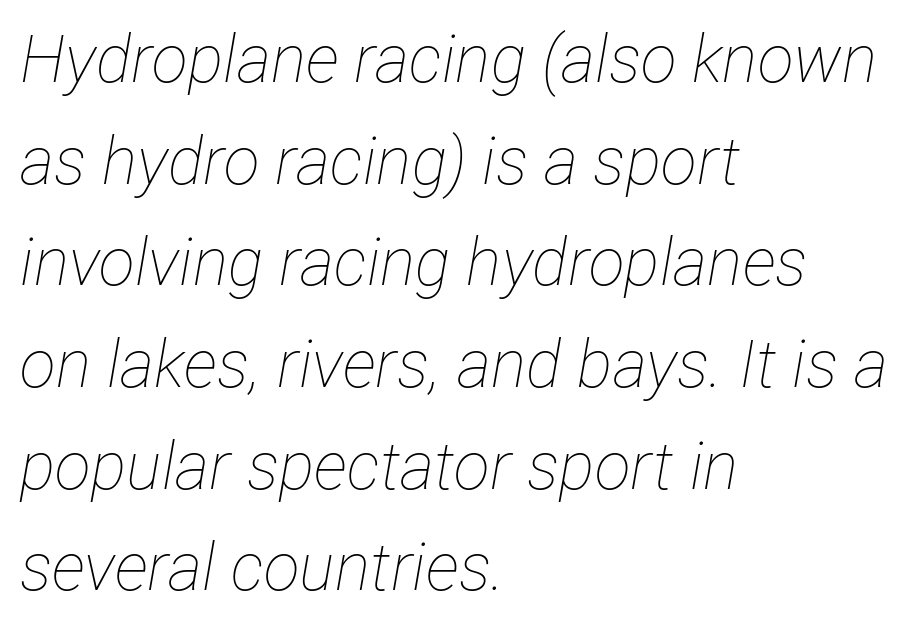
Q: Is the text bold? A: No.
Q: Is the text italic (slanted)? A: Yes, it leans right by about 12 degrees.
Q: Is the text underlined? A: No.
Q: How is the paragraph aligned? A: Left-aligned.
Q: Is the spacing between letters normal or unusually wide? A: Normal.
Q: Is the spacing between lines tight, normal or loose? A: Normal.
Q: Width (condensed, normal, or wide)? A: Condensed.
Q: Stroke contrast? A: Low.
Q: x-height? A: Medium.
Q: Monospaced? A: No.
